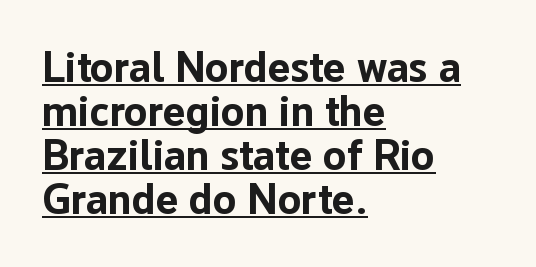
{"serif": "no", "italic": "no", "bold": "yes", "weight": "bold", "width": "normal", "stroke_contrast": "low", "x_height": "medium", "monospaced": "no", "underline": "yes", "align": "left", "line_spacing": "tight", "line_spacing_ratio": 1.02, "letter_spacing": "normal", "letter_spacing_em": 0.0, "glyph_px": 43}
